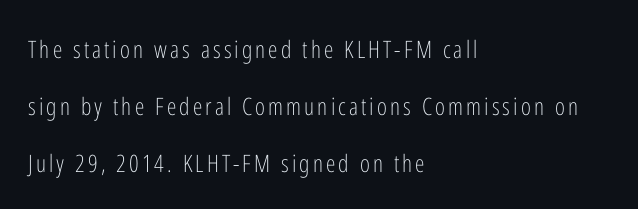
The paragraph shown leans on its left margin. This sample uses an upright cut, with every glyph sitting square on the baseline. Plain, unruled lines of type. The typeface has the unassuming heft of standard copy or less.
